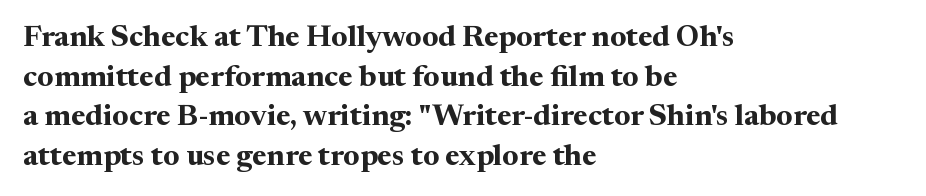
The image shows 30 px bold serif type, upright; set left-aligned, normal line spacing (1.32x), normal letter spacing, not underlined; medium stroke contrast and a medium x-height.
